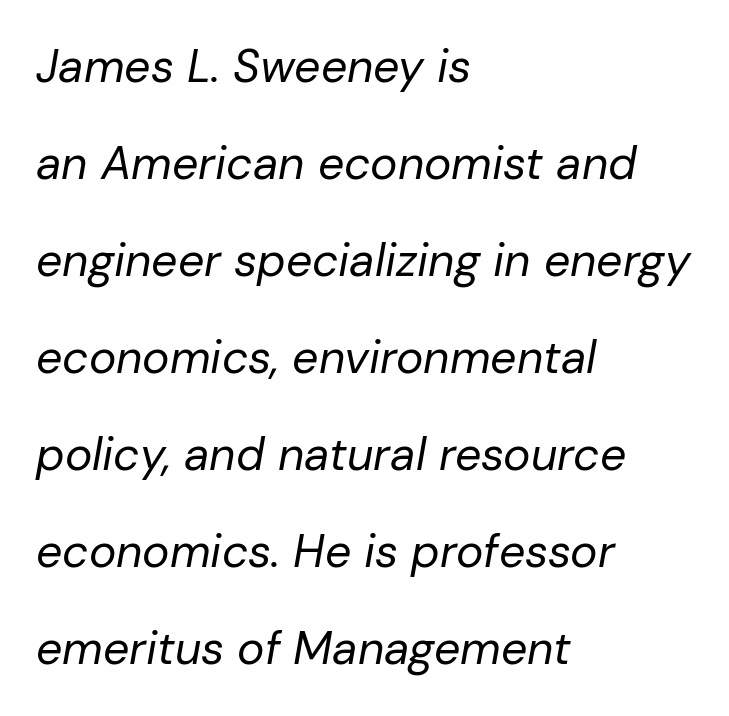
Emphasis-style slanted type is in use. Check the space under the baseline: it is left empty. The strokes are not fattened; the text isn't bold. The compositor pushed each line to the left boundary. Short note: letters normally spaced. Vertical spacing — loose.
